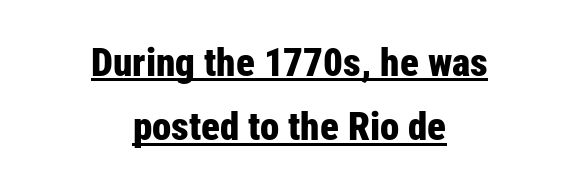
The image shows 39 px bold, condensed sans-serif type, upright; set centered, normal line spacing (1.65x), normal letter spacing, underlined; low stroke contrast and a medium x-height.
